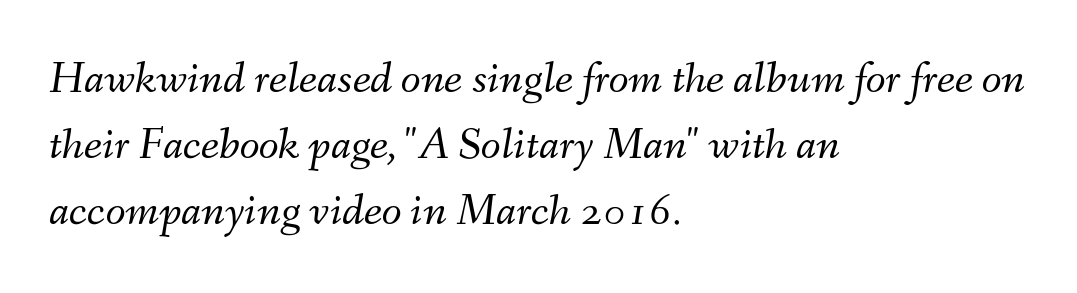
{"italic": "yes", "lean": "right", "slant_degrees": 9, "bold": "no", "weight": "light", "width": "normal", "stroke_contrast": "medium", "x_height": "small", "monospaced": "no", "underline": "no", "align": "left", "line_spacing": "normal", "line_spacing_ratio": 1.44, "letter_spacing": "normal", "letter_spacing_em": 0.0, "glyph_px": 46}
